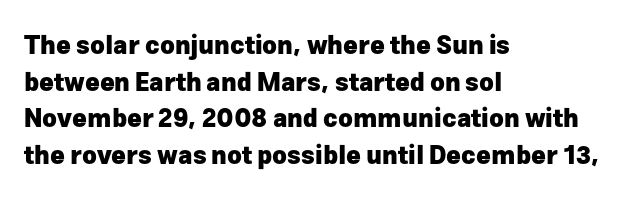
{"italic": "no", "bold": "yes", "underline": "no", "align": "left", "line_spacing": "normal", "line_spacing_ratio": 1.47, "letter_spacing": "normal", "letter_spacing_em": 0.0, "glyph_px": 25}
